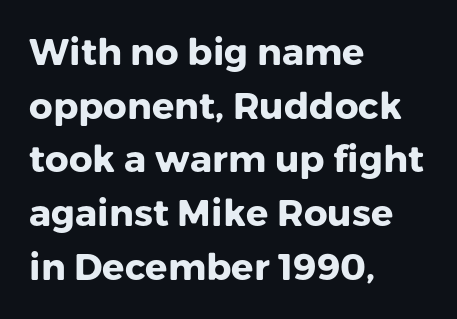
Q: Is the text bold? A: Yes.
Q: Is the text italic (slanted)? A: No, it is upright.
Q: Is the typeface a serif or a sans-serif typeface? A: Sans-serif.
Q: Is the text underlined? A: No.
Q: How is the paragraph aligned? A: Left-aligned.
Q: Is the spacing between letters normal or unusually wide? A: Normal.
Q: Is the spacing between lines tight, normal or loose? A: Normal.
Q: Width (condensed, normal, or wide)? A: Normal.
Q: Stroke contrast? A: Low.
Q: x-height? A: Medium.
Q: Monospaced? A: No.
